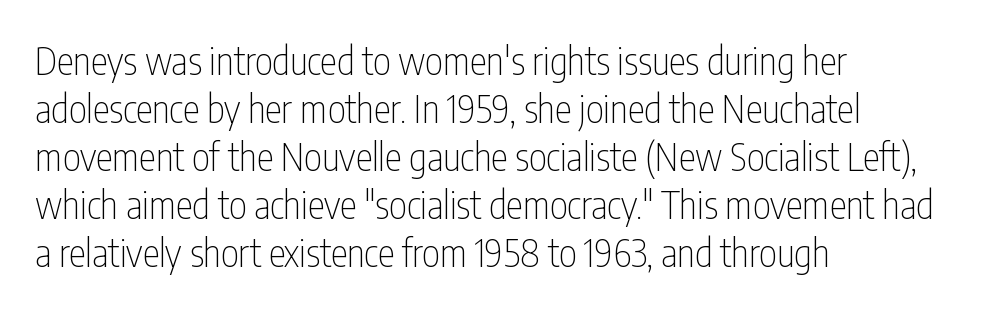
Varying glyph widths throughout — classic text-font behaviour. The line-height multiplier appears to be the usual default. Compared with typical body copy, the letter spacing here is the same. Is there any slant? The stems are plumb. Where is the straight margin? On the left.
